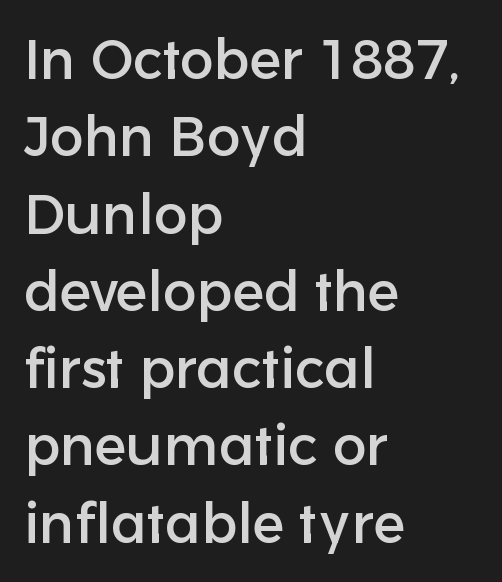
{"serif": "no", "italic": "no", "width": "normal", "stroke_contrast": "low", "x_height": "medium", "monospaced": "no", "underline": "no", "align": "left", "line_spacing": "normal", "line_spacing_ratio": 1.38, "letter_spacing": "normal", "letter_spacing_em": 0.0, "glyph_px": 56}
